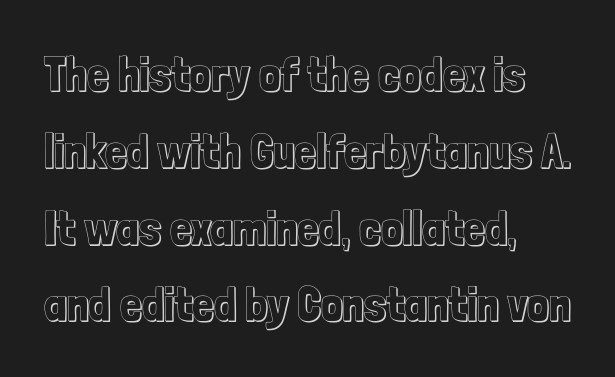
The strip under each line holds only bare page. Short note: letters normally spaced. Students, observe: this is what conventionally led text looks like. These lines are rendered in a variable-pitch font. Line starts are locked; line ends wander.
